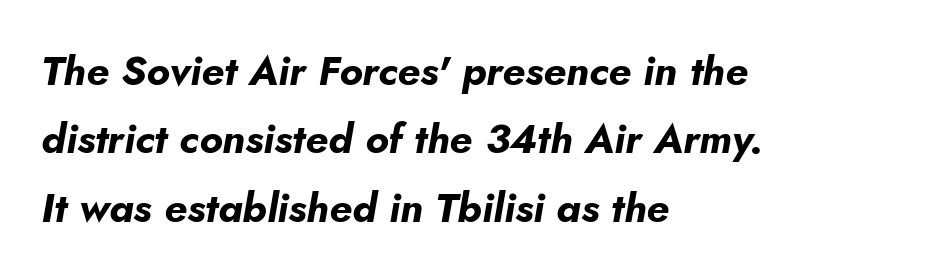
Typeset ragged right — the left edge is the straight one. No word sits above an underline. There is no visible air inserted between adjacent glyphs. Each letter keeps its own natural width here, so spacing adapts to shape. Strong, thick strokes mark this as bold type.
